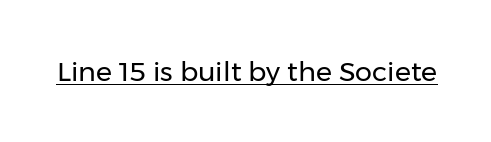
The image shows 27 px text type, upright; set normal letter spacing, underlined.
